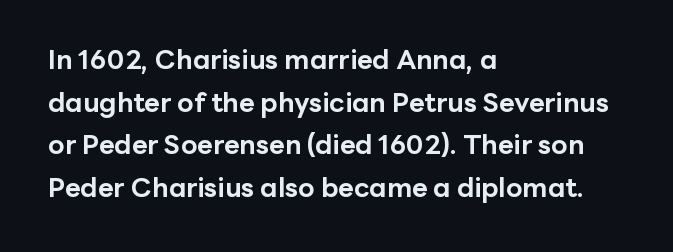
{"italic": "no", "bold": "yes", "underline": "no", "align": "left", "line_spacing": "normal", "line_spacing_ratio": 1.58, "letter_spacing": "normal", "letter_spacing_em": 0.0, "glyph_px": 27}
